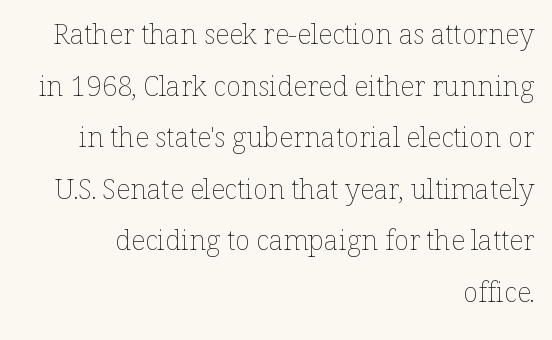
{"italic": "no", "bold": "no", "weight": "thin", "width": "normal", "stroke_contrast": "low", "x_height": "medium", "monospaced": "no", "underline": "no", "align": "right", "line_spacing_ratio": 1.84, "letter_spacing": "normal", "letter_spacing_em": 0.0, "glyph_px": 28}
